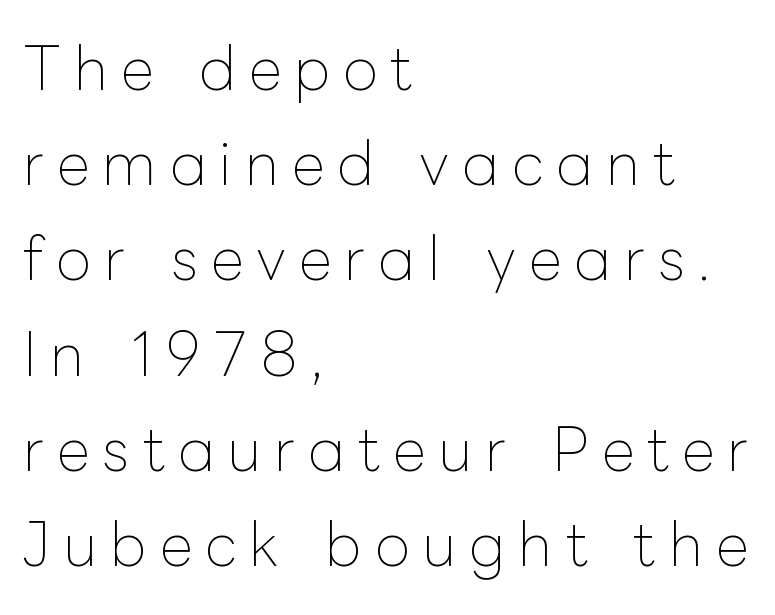
The image shows 57 px thin type, upright; set left-aligned, normal line spacing (1.67x), unusually wide letter spacing (+0.23 em), not underlined; low stroke contrast and a medium x-height.
